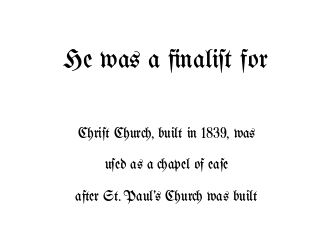
The image shows 26 px text type, upright; set centered, loose line spacing (2.24x), normal letter spacing, not underlined; the first (top) block is 1.86x larger.
